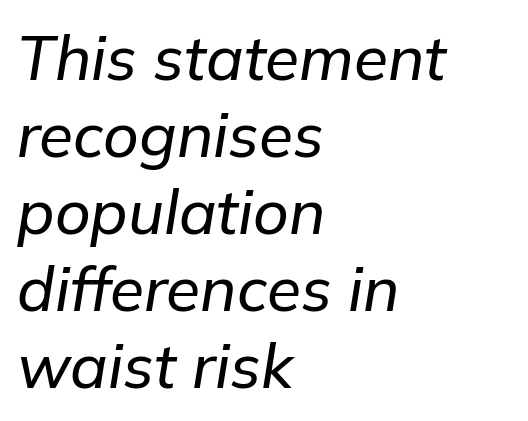
The image shows 62 px text type, italic (leaning right); set left-aligned, line spacing 1.24x, normal letter spacing, not underlined; low stroke contrast and a medium x-height.
